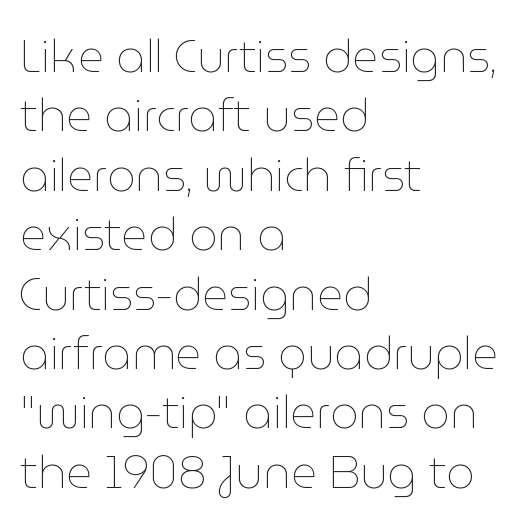
{"italic": "no", "bold": "no", "weight": "thin", "width": "normal", "stroke_contrast": "low", "x_height": "medium", "monospaced": "no", "underline": "no", "align": "left", "line_spacing": "normal", "line_spacing_ratio": 1.32, "letter_spacing": "normal", "letter_spacing_em": 0.0, "glyph_px": 45}
